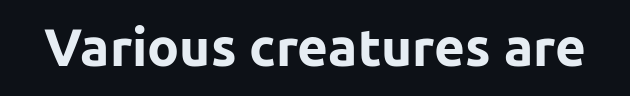
{"serif": "no", "italic": "no", "bold": "yes", "weight": "bold", "width": "normal", "stroke_contrast": "low", "x_height": "medium", "monospaced": "no", "underline": "no", "letter_spacing": "normal", "letter_spacing_em": 0.0, "glyph_px": 53}
